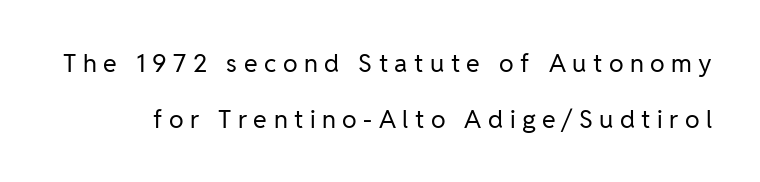
{"italic": "no", "bold": "no", "underline": "no", "line_spacing": "loose", "line_spacing_ratio": 2.23, "letter_spacing": "wide", "letter_spacing_em": 0.26, "glyph_px": 25}
